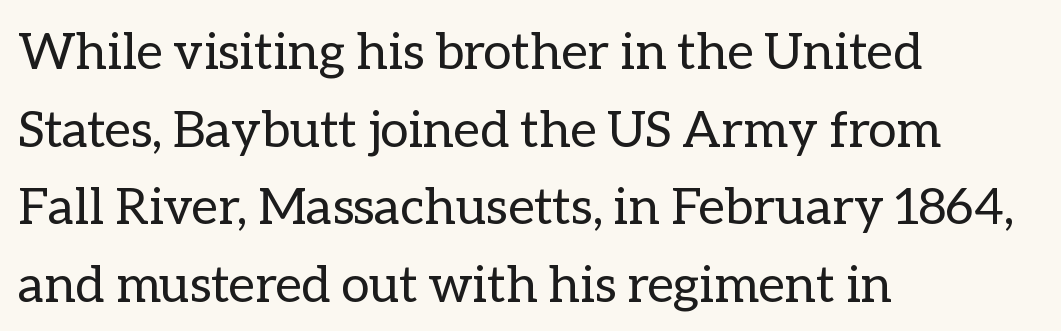
Q: Is the text bold? A: No.
Q: Is the text italic (slanted)? A: No, it is upright.
Q: Is the text underlined? A: No.
Q: How is the paragraph aligned? A: Left-aligned.
Q: Is the spacing between letters normal or unusually wide? A: Normal.
Q: Is the spacing between lines tight, normal or loose? A: Normal.
Q: Width (condensed, normal, or wide)? A: Normal.
Q: Stroke contrast? A: Low.
Q: x-height? A: Medium.
Q: Monospaced? A: No.
